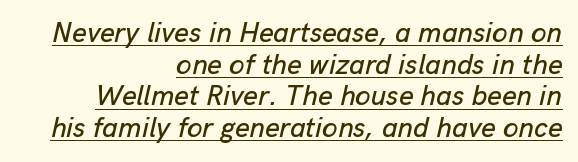
Q: Is the text italic (slanted)? A: Yes, it leans right by about 13 degrees.
Q: Is the text underlined? A: Yes.
Q: How is the paragraph aligned? A: Right-aligned.
Q: Is the spacing between letters normal or unusually wide? A: Normal.
Q: Is the spacing between lines tight, normal or loose? A: Tight.
Q: Width (condensed, normal, or wide)? A: Normal.
Q: Stroke contrast? A: Low.
Q: x-height? A: Medium.
Q: Monospaced? A: No.
